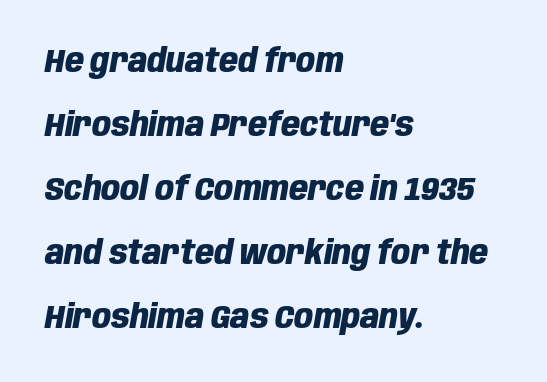
The typesetter chose a ragged-right arrangement here. Every character sits at an angle, as italics do. Set as a true bold cut, around the 700 mark. These lines keep a tight, regular rhythm from letter to letter.
